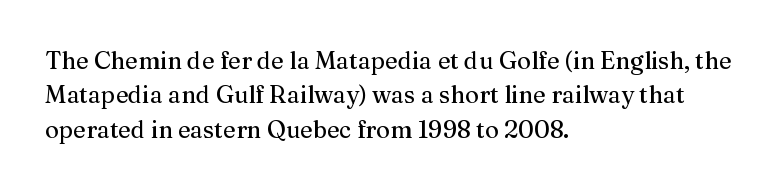
The image shows 24 px text type, upright; set left-aligned, normal line spacing (1.43x), normal letter spacing, not underlined.
